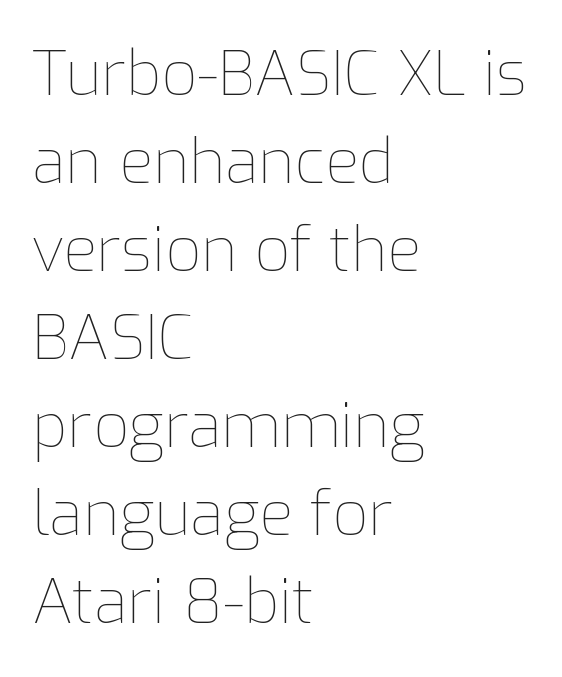
Heaviness? Minimal to ordinary, like unemphasized prose. The words here are not underlined. Standard letterfit; no display-style spreading of the glyphs. These lines are rendered in a variable-pitch font. The ragged edge is on the right, which tells us the setting is flush left. Reading down the column, the eye jumps a familiar distance to each next line.
